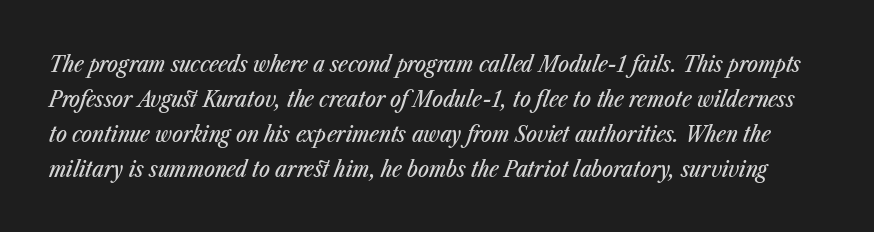
{"italic": "yes", "lean": "right", "slant_degrees": 23, "underline": "no", "line_spacing": "normal", "line_spacing_ratio": 1.52, "letter_spacing": "normal", "letter_spacing_em": 0.0, "glyph_px": 23}
